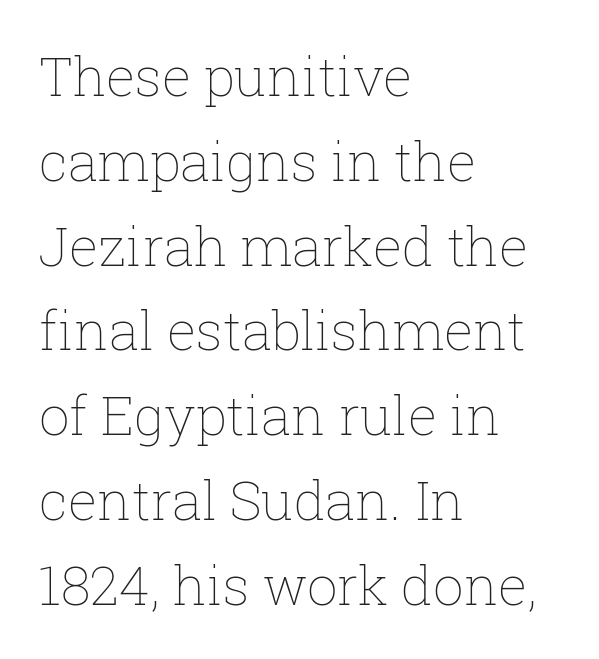
The axis of the letterforms is exactly vertical. Vertically, the passage feels balanced, rows spaced as you'd expect. In CSS terms this would be text-align: left. Think of a printed novel: that variable character pitch is what you see here. Only glyphs here, with clear space below each row. The letters look calm and open, with moderate or lighter stems.
